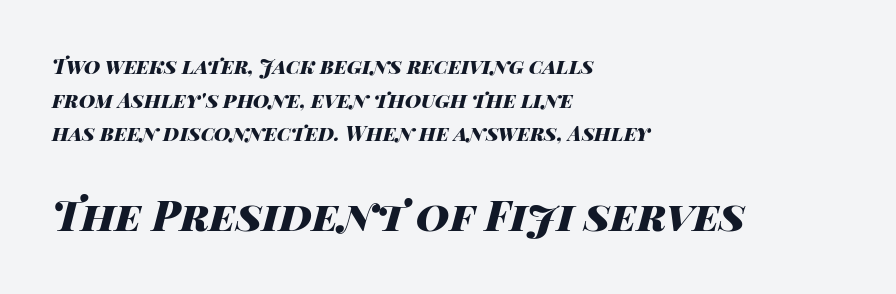
The image shows 41 px heavy, wide type, italic (leaning right); set left-aligned, normal line spacing (1.68x), normal letter spacing, not underlined; the second (bottom) block is 2.05x larger; high stroke contrast and a large x-height.
